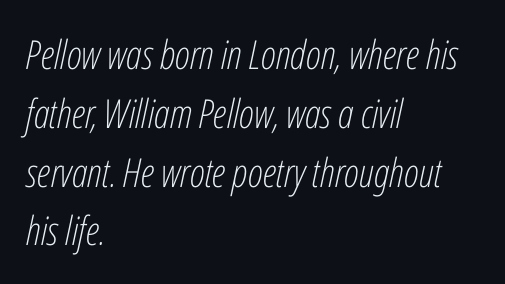
Q: Is the text bold? A: No.
Q: Is the text italic (slanted)? A: Yes, it leans right by about 12 degrees.
Q: Is the text underlined? A: No.
Q: How is the paragraph aligned? A: Left-aligned.
Q: Is the spacing between letters normal or unusually wide? A: Normal.
Q: Is the spacing between lines tight, normal or loose? A: Normal.
Q: Width (condensed, normal, or wide)? A: Condensed.
Q: Stroke contrast? A: Low.
Q: x-height? A: Medium.
Q: Monospaced? A: No.
